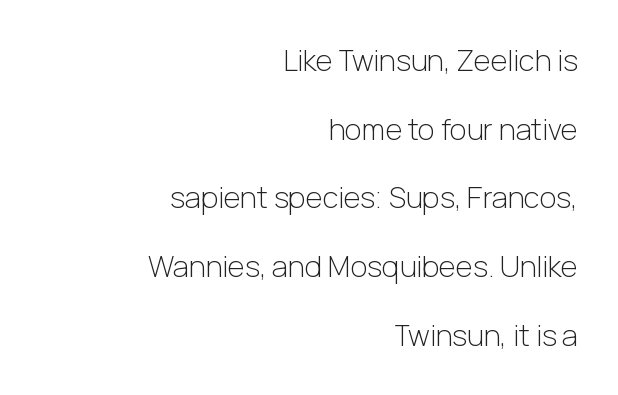
The image shows 29 px light sans-serif type, upright; set right-aligned, loose line spacing (2.37x), normal letter spacing, not underlined; low stroke contrast and a medium x-height.
